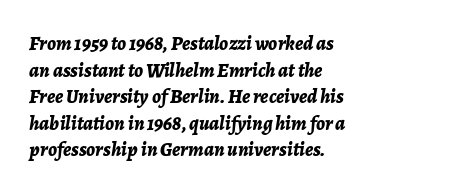
{"italic": "yes", "lean": "right", "slant_degrees": 7, "bold": "yes", "underline": "no", "align": "left", "line_spacing": "normal", "line_spacing_ratio": 1.33, "letter_spacing": "normal", "letter_spacing_em": 0.0, "glyph_px": 20}
